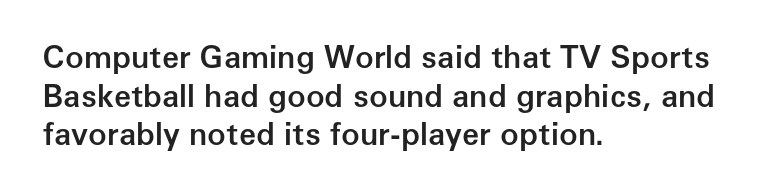
{"serif": "no", "italic": "no", "bold": "semi", "weight": "semibold", "width": "normal", "stroke_contrast": "low", "x_height": "medium", "monospaced": "no", "underline": "no", "align": "left", "line_spacing": "normal", "line_spacing_ratio": 1.25, "letter_spacing": "normal", "letter_spacing_em": 0.0, "glyph_px": 31}
